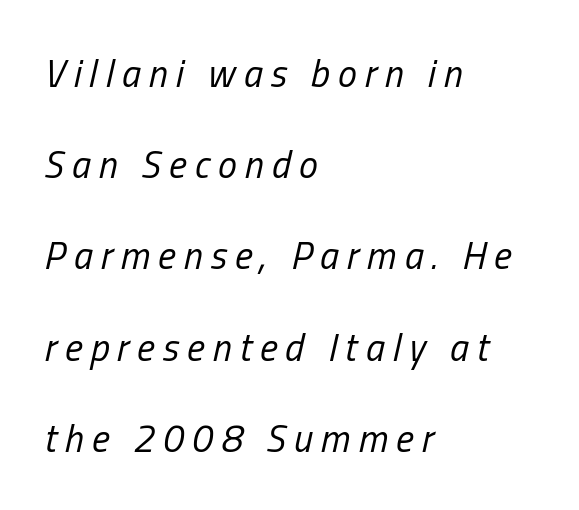
Q: Is the text bold? A: No.
Q: Is the text italic (slanted)? A: Yes, it leans right by about 13 degrees.
Q: Is the text underlined? A: No.
Q: How is the paragraph aligned? A: Left-aligned.
Q: Is the spacing between letters normal or unusually wide? A: Unusually wide.
Q: Is the spacing between lines tight, normal or loose? A: Loose.
Q: Width (condensed, normal, or wide)? A: Condensed.
Q: Stroke contrast? A: Low.
Q: x-height? A: Medium.
Q: Monospaced? A: No.
